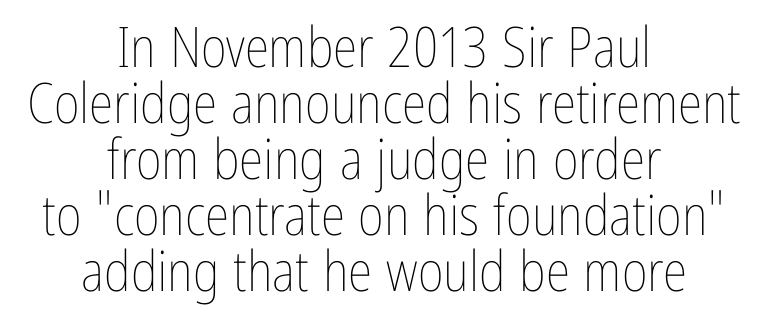
The image shows 56 px thin, condensed type, upright; set centered, tight line spacing (1.0x), normal letter spacing, not underlined; low stroke contrast and a medium x-height.
